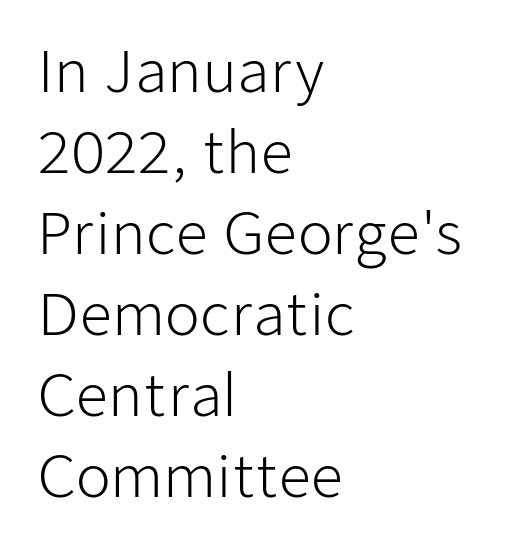
Q: Is the text bold? A: No.
Q: Is the text italic (slanted)? A: No, it is upright.
Q: Is the typeface a serif or a sans-serif typeface? A: Sans-serif.
Q: Is the text underlined? A: No.
Q: How is the paragraph aligned? A: Left-aligned.
Q: Is the spacing between letters normal or unusually wide? A: Normal.
Q: Is the spacing between lines tight, normal or loose? A: Normal.
Q: Width (condensed, normal, or wide)? A: Normal.
Q: Stroke contrast? A: Low.
Q: x-height? A: Medium.
Q: Monospaced? A: No.
